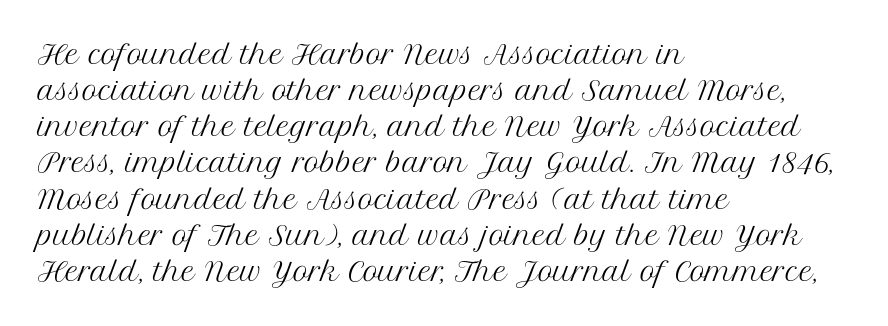
Q: Is the text bold? A: No.
Q: Is the text italic (slanted)? A: Yes.
Q: Is the text underlined? A: No.
Q: How is the paragraph aligned? A: Left-aligned.
Q: Is the spacing between letters normal or unusually wide? A: Normal.
Q: Is the spacing between lines tight, normal or loose? A: Normal.
